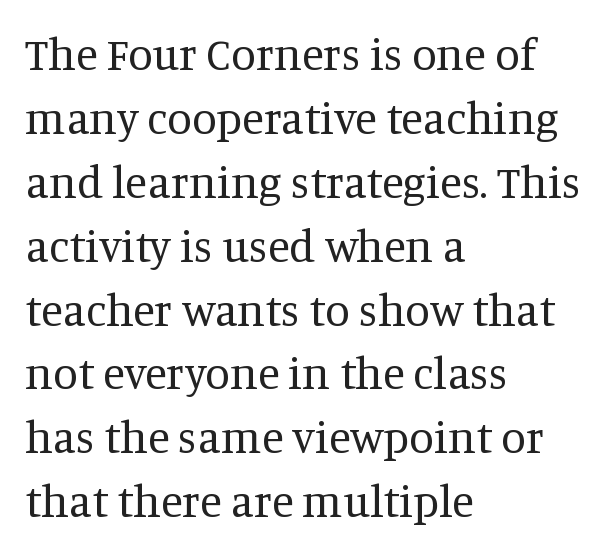
Q: Is the text bold? A: No.
Q: Is the text italic (slanted)? A: No, it is upright.
Q: Is the typeface a serif or a sans-serif typeface? A: Serif.
Q: Is the text underlined? A: No.
Q: How is the paragraph aligned? A: Left-aligned.
Q: Is the spacing between letters normal or unusually wide? A: Normal.
Q: Is the spacing between lines tight, normal or loose? A: Normal.
Q: Width (condensed, normal, or wide)? A: Normal.
Q: Stroke contrast? A: Medium.
Q: x-height? A: Large.
Q: Monospaced? A: No.
